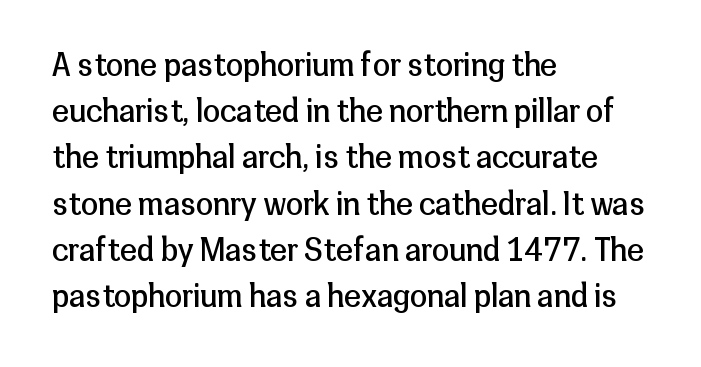
The image shows 31 px regular-weight sans-serif type, upright; set left-aligned, normal line spacing (1.49x), normal letter spacing, not underlined; low stroke contrast and a medium x-height.
